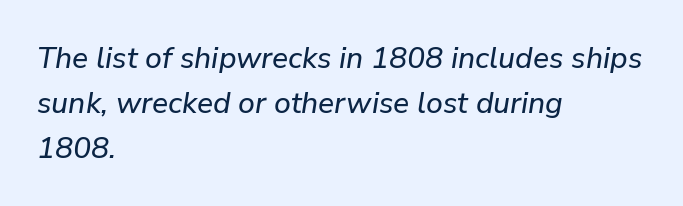
{"italic": "yes", "lean": "right", "slant_degrees": 9, "width": "normal", "stroke_contrast": "low", "x_height": "medium", "monospaced": "no", "underline": "no", "align": "left", "line_spacing": "normal", "line_spacing_ratio": 1.5, "letter_spacing": "normal", "letter_spacing_em": 0.0, "glyph_px": 30}
